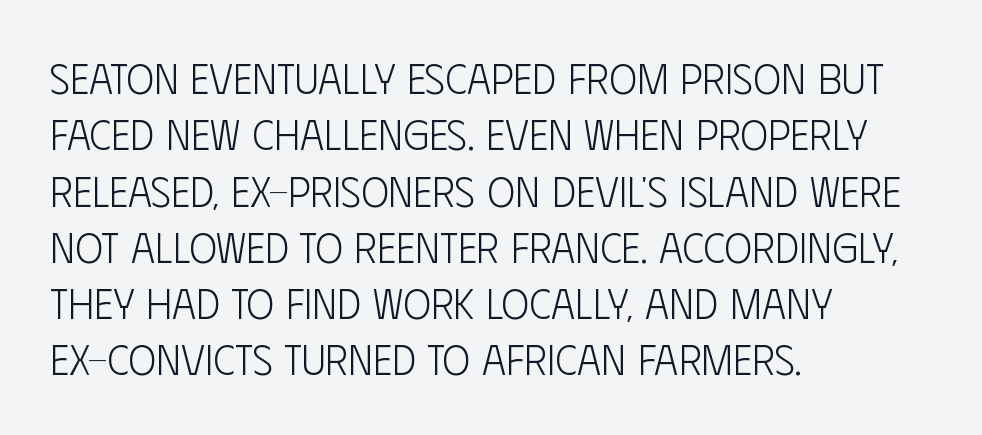
Default kerning and tracking; the words read as compact shapes. This block has exactly the height ordinary leading produces. Style check: upright. You could not count columns in this text — the font is proportionally spaced. Underline: absent. Typographically, this falls in the sans-serif category.
